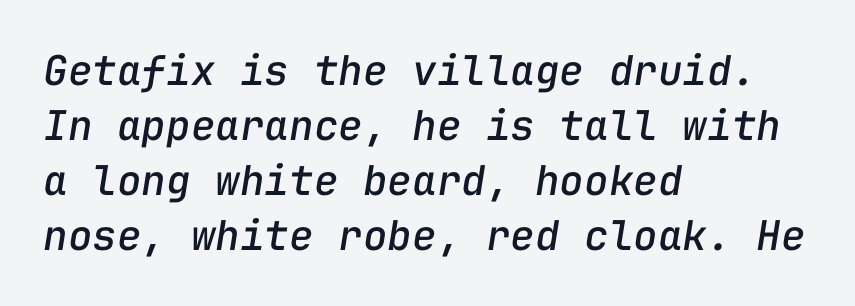
{"italic": "yes", "lean": "right", "slant_degrees": 9, "width": "normal", "stroke_contrast": "low", "x_height": "medium", "monospaced": "yes", "underline": "no", "align": "left", "line_spacing": "normal", "line_spacing_ratio": 1.34, "letter_spacing": "normal", "letter_spacing_em": 0.0, "glyph_px": 41}
